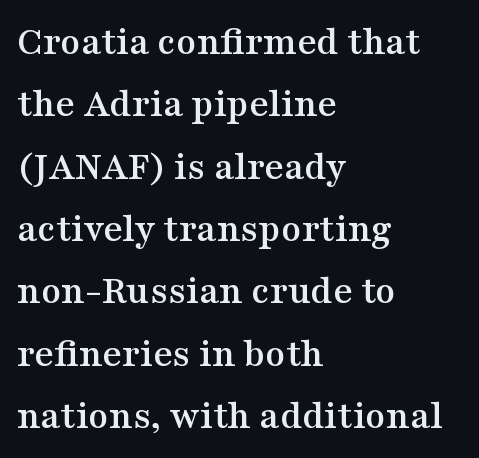
{"serif": "yes", "italic": "no", "width": "wide", "stroke_contrast": "medium", "x_height": "medium", "monospaced": "no", "underline": "no", "align": "left", "line_spacing": "normal", "line_spacing_ratio": 1.52, "letter_spacing": "normal", "letter_spacing_em": 0.0, "glyph_px": 41}
